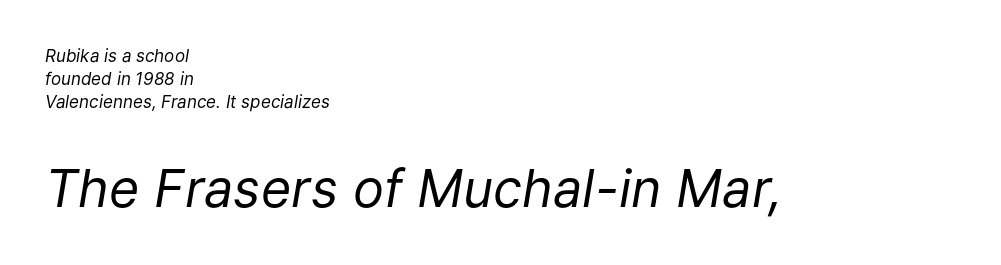
Q: Is the text bold? A: No.
Q: Is the text italic (slanted)? A: Yes, it leans right by about 9 degrees.
Q: Is the text underlined? A: No.
Q: How is the paragraph aligned? A: Left-aligned.
Q: Is the spacing between letters normal or unusually wide? A: Normal.
Q: Is the spacing between lines tight, normal or loose? A: Normal.
Q: Which block of text is set in a larger size, the first (top) or the second (bottom)? A: The second (bottom) one.
Q: Width (condensed, normal, or wide)? A: Normal.
Q: Stroke contrast? A: Low.
Q: x-height? A: Medium.
Q: Monospaced? A: No.
